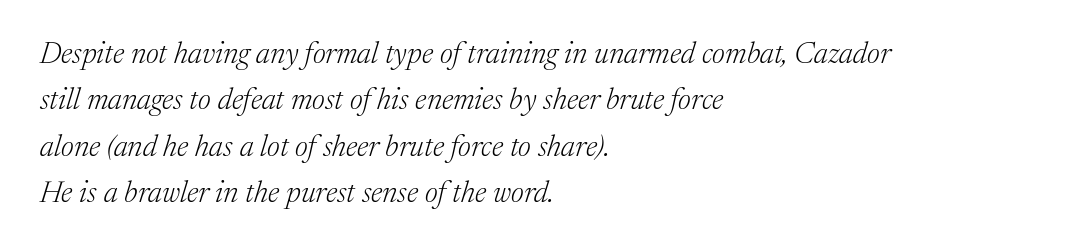
Q: Is the text bold? A: No.
Q: Is the text italic (slanted)? A: Yes, it leans right by about 17 degrees.
Q: Is the typeface a serif or a sans-serif typeface? A: Serif.
Q: Is the text underlined? A: No.
Q: How is the paragraph aligned? A: Left-aligned.
Q: Is the spacing between letters normal or unusually wide? A: Normal.
Q: Is the spacing between lines tight, normal or loose? A: Normal.
Q: Width (condensed, normal, or wide)? A: Normal.
Q: Stroke contrast? A: Medium.
Q: x-height? A: Medium.
Q: Monospaced? A: No.
